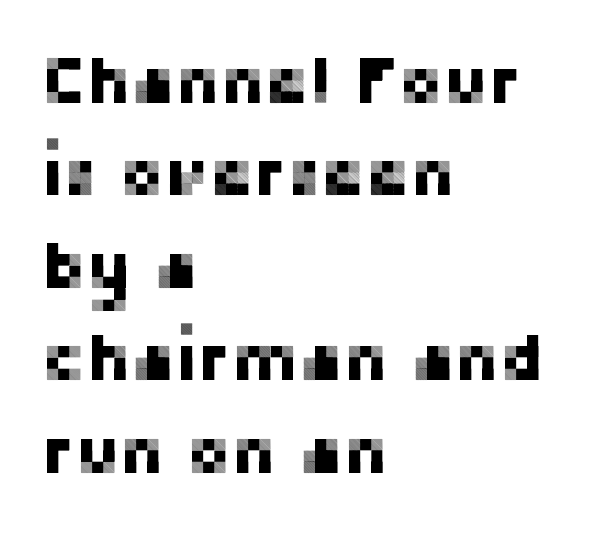
The image shows 67 px sans-serif type, upright; set left-aligned, normal line spacing (1.38x), normal letter spacing, not underlined; low stroke contrast and a medium x-height.
